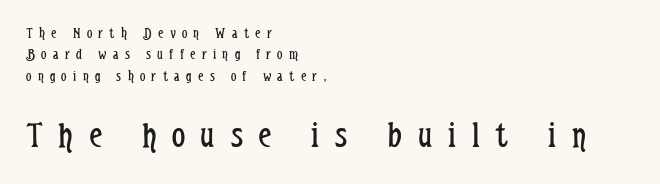
The image shows 37 px regular-weight, condensed sans-serif type, upright; set left-aligned, normal line spacing (1.42x), unusually wide letter spacing (+0.43 em), not underlined; the second (bottom) block is 2.47x larger; low stroke contrast and a medium x-height.
